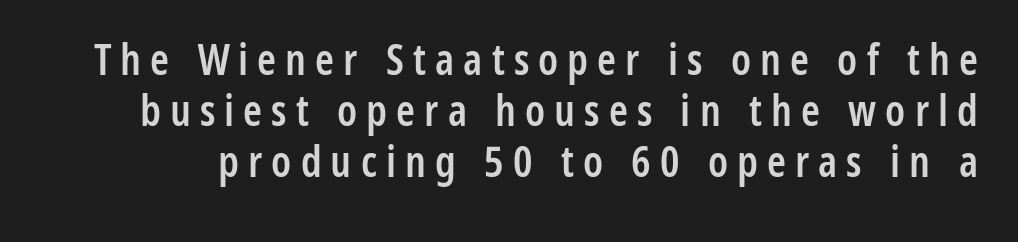
The image shows 43 px semibold, condensed sans-serif type, upright; set line spacing 1.19x, unusually wide letter spacing (+0.21 em), not underlined; low stroke contrast and a medium x-height.
